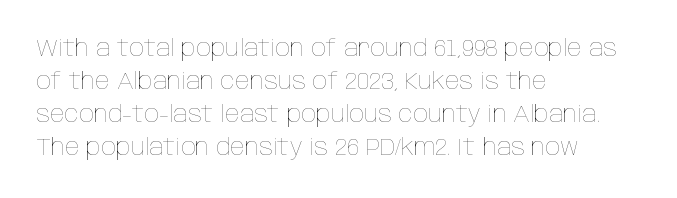
The image shows 24 px text type, upright; set left-aligned, normal line spacing (1.38x), normal letter spacing, not underlined.
